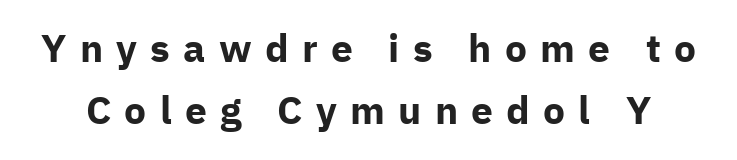
The image shows 39 px bold sans-serif type, upright; set normal line spacing (1.58x), unusually wide letter spacing (+0.34 em), not underlined; low stroke contrast and a medium x-height.
